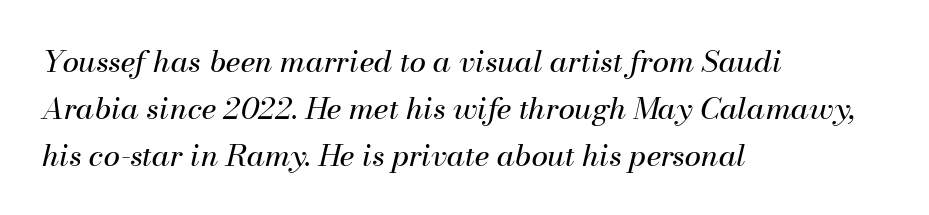
The image shows 30 px regular-weight type, italic (leaning right); set left-aligned, normal line spacing (1.57x), normal letter spacing, not underlined; medium stroke contrast and a small x-height.
